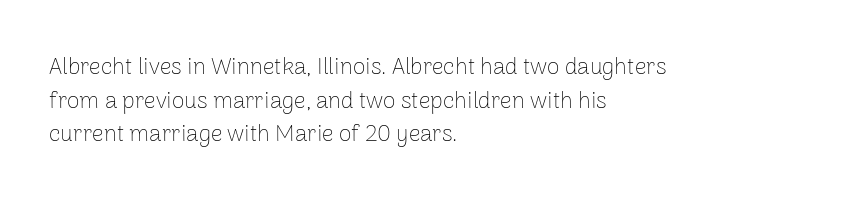
What stands out about the letter spacing? Nothing — it is the standard amount. Type without underlining. You can tell it's not italic because the verticals are truly vertical. Is there much room between lines? A standard amount, neither cramped nor airy.
